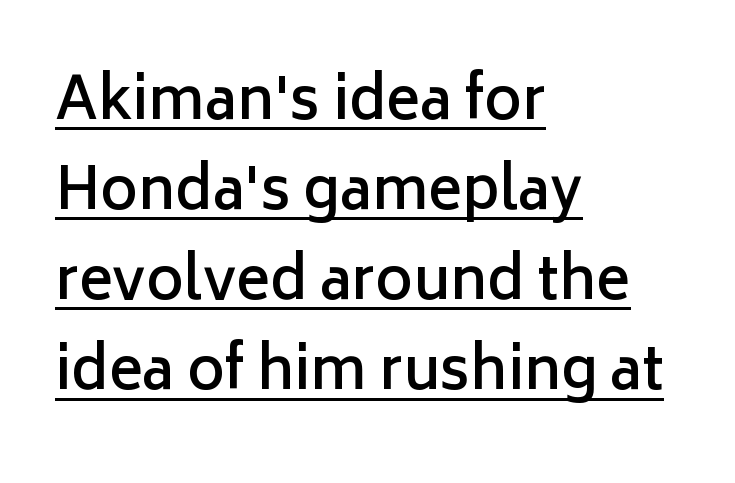
The image shows 57 px semibold sans-serif type, upright; set left-aligned, normal line spacing (1.58x), normal letter spacing, underlined; low stroke contrast and a medium x-height.
